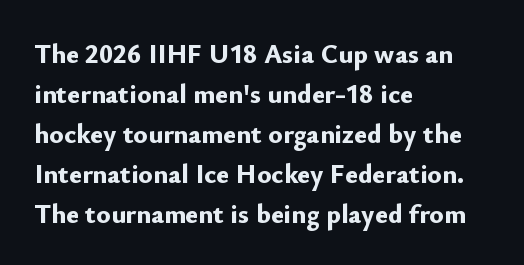
Q: Is the text bold? A: Yes.
Q: Is the text italic (slanted)? A: No, it is upright.
Q: Is the text underlined? A: No.
Q: How is the paragraph aligned? A: Left-aligned.
Q: Is the spacing between letters normal or unusually wide? A: Normal.
Q: Is the spacing between lines tight, normal or loose? A: Normal.
